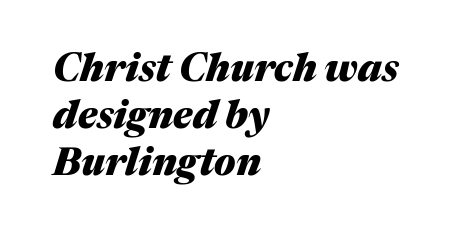
Q: Is the text bold? A: Yes.
Q: Is the text italic (slanted)? A: Yes, it leans right by about 17 degrees.
Q: Is the text underlined? A: No.
Q: How is the paragraph aligned? A: Left-aligned.
Q: Is the spacing between letters normal or unusually wide? A: Normal.
Q: Width (condensed, normal, or wide)? A: Normal.
Q: Stroke contrast? A: Medium.
Q: x-height? A: Medium.
Q: Monospaced? A: No.
